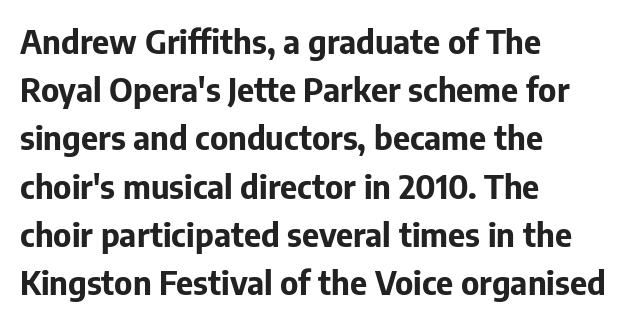
{"serif": "no", "italic": "no", "bold": "yes", "weight": "bold", "width": "normal", "stroke_contrast": "low", "x_height": "medium", "monospaced": "no", "underline": "no", "align": "left", "line_spacing": "normal", "line_spacing_ratio": 1.46, "letter_spacing": "normal", "letter_spacing_em": 0.0, "glyph_px": 33}
